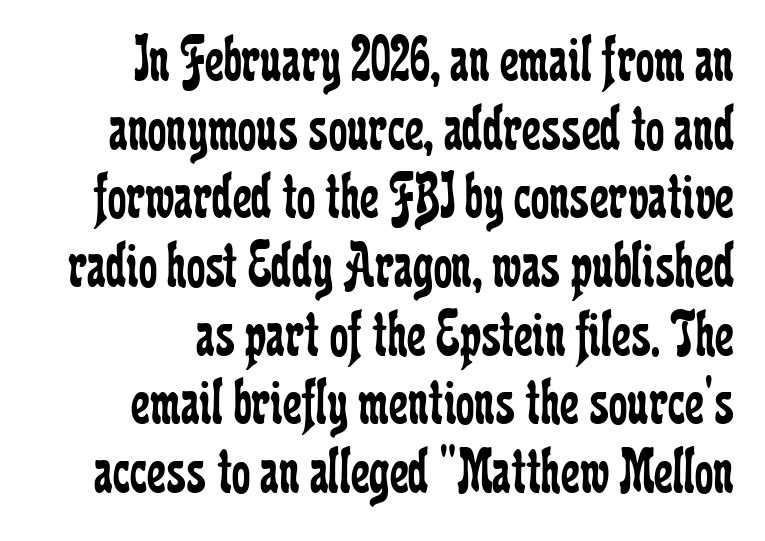
The image shows 66 px regular-weight, condensed serif type, upright; set tight line spacing (1.04x), normal letter spacing, not underlined; low stroke contrast and a medium x-height.
